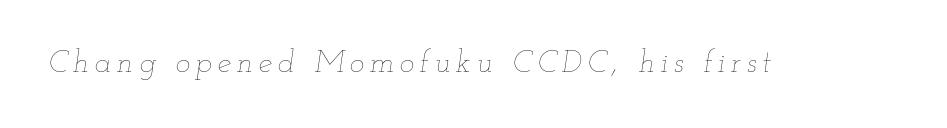
Descenders hang freely into open space. Each stroke keeps to a modest, everyday thickness or less. The rendering uses natural spacing where letterforms have individual widths. Characters are canted at an angle relative to the baseline's perpendicular.
